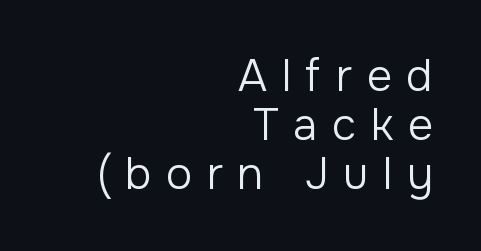
The image shows 44 px regular-weight sans-serif type, upright; set right-aligned, tight line spacing (1.11x), unusually wide letter spacing (+0.33 em), not underlined; low stroke contrast and a medium x-height.
